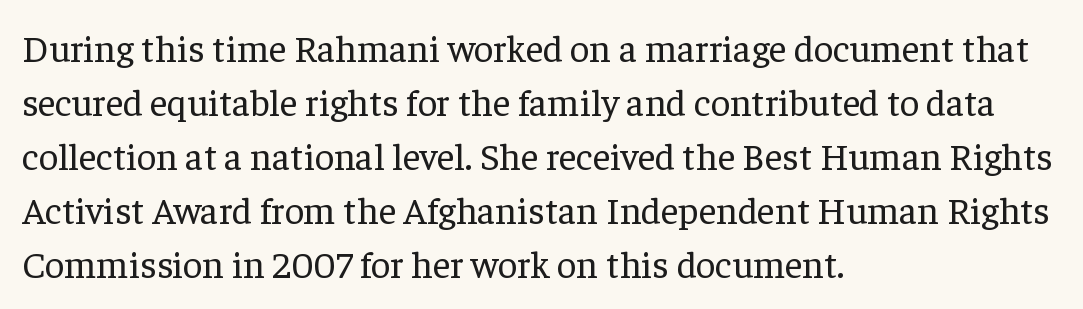
{"serif": "yes", "italic": "no", "bold": "no", "weight": "regular", "width": "normal", "stroke_contrast": "low", "x_height": "medium", "monospaced": "no", "underline": "no", "align": "left", "line_spacing": "normal", "line_spacing_ratio": 1.42, "letter_spacing": "normal", "letter_spacing_em": 0.0, "glyph_px": 38}
